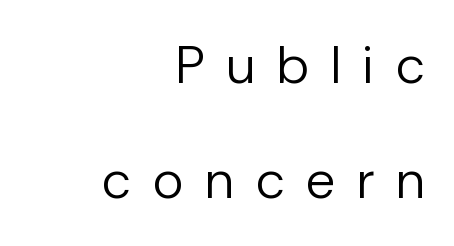
The image shows 53 px regular-weight sans-serif type, upright; set right-aligned, loose line spacing (2.17x), unusually wide letter spacing (+0.43 em), not underlined; low stroke contrast and a medium x-height.
